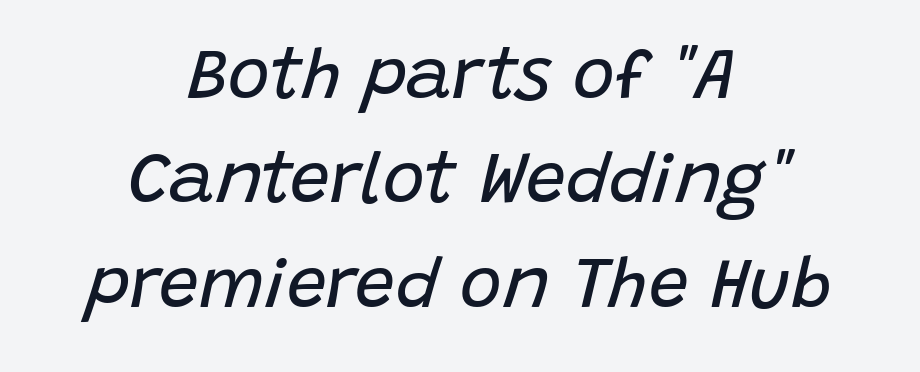
Q: Is the text bold? A: No.
Q: Is the text italic (slanted)? A: Yes, it leans right by about 15 degrees.
Q: Is the text underlined? A: No.
Q: How is the paragraph aligned? A: Centered.
Q: Is the spacing between letters normal or unusually wide? A: Normal.
Q: Is the spacing between lines tight, normal or loose? A: Normal.
Q: Width (condensed, normal, or wide)? A: Normal.
Q: Stroke contrast? A: Low.
Q: x-height? A: Large.
Q: Monospaced? A: No.
